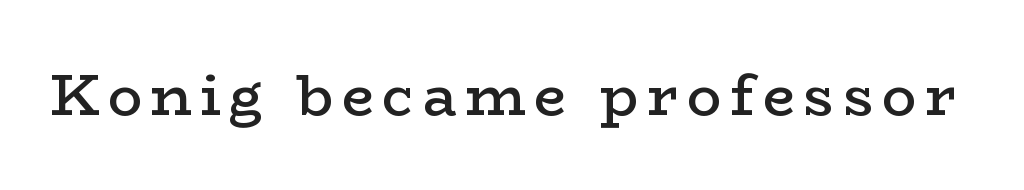
Typesetter's note: demi weight, one step under bold. In terms of letterform style, serifs are clearly present. Every character sits straight up, as roman type does. The foot of each line stays bare and open. Do the characters align in a grid? No, the font is proportional.
